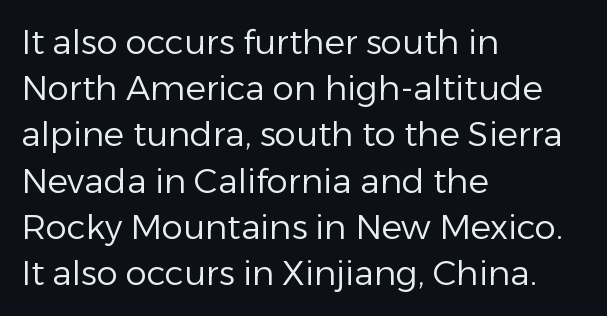
{"serif": "no", "italic": "no", "bold": "no", "weight": "regular", "width": "normal", "stroke_contrast": "low", "x_height": "medium", "monospaced": "no", "underline": "no", "align": "left", "line_spacing": "normal", "line_spacing_ratio": 1.36, "letter_spacing": "normal", "letter_spacing_em": 0.0, "glyph_px": 34}
